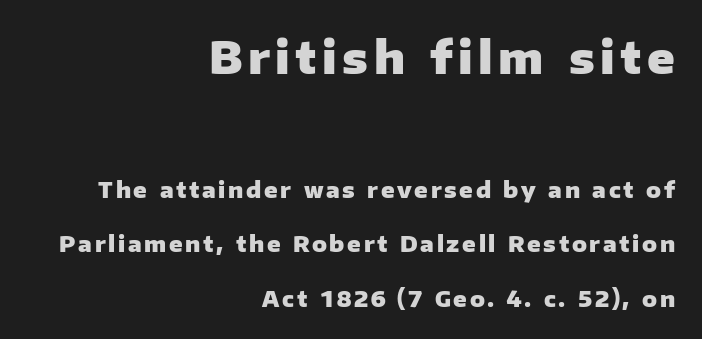
Q: Is the text bold? A: Yes.
Q: Is the text italic (slanted)? A: No, it is upright.
Q: Is the typeface a serif or a sans-serif typeface? A: Sans-serif.
Q: Is the text underlined? A: No.
Q: How is the paragraph aligned? A: Right-aligned.
Q: Is the spacing between lines tight, normal or loose? A: Loose.
Q: Which block of text is set in a larger size, the first (top) or the second (bottom)? A: The first (top) one.
Q: Width (condensed, normal, or wide)? A: Normal.
Q: Stroke contrast? A: Low.
Q: x-height? A: Medium.
Q: Monospaced? A: No.
